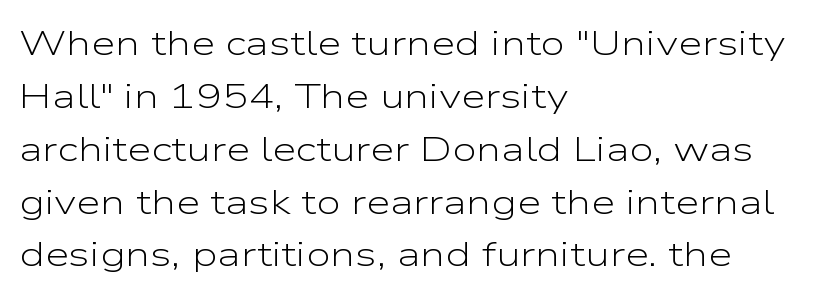
One glance says typical: line gaps are just what's usual. Which margin do the lines hug? The left one — the right edge is uneven. Observe the ordinary spacing: letters are neighbours, not strangers. You can tell it's not italic because the verticals are truly vertical.
